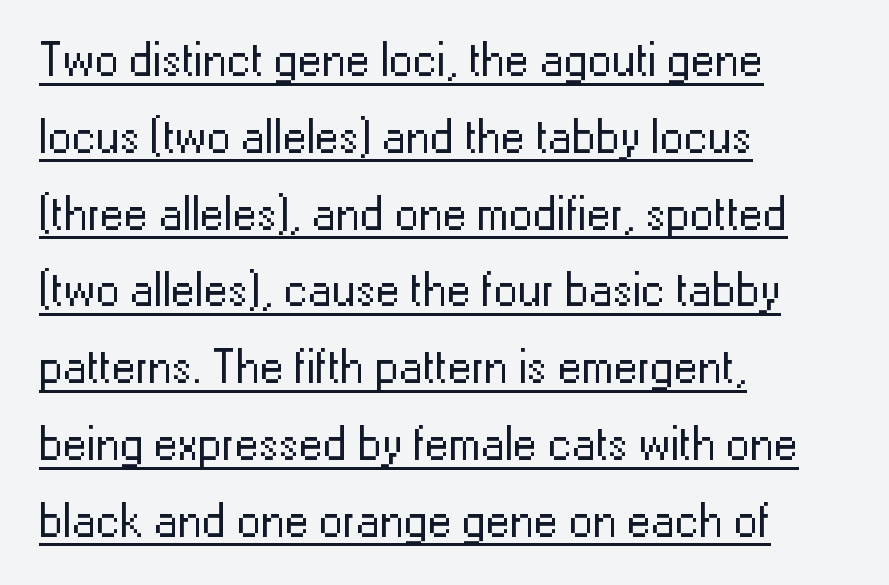
{"serif": "no", "italic": "no", "bold": "no", "weight": "regular", "width": "normal", "stroke_contrast": "low", "x_height": "medium", "monospaced": "no", "underline": "yes", "align": "left", "line_spacing": "normal", "line_spacing_ratio": 1.6, "letter_spacing": "normal", "letter_spacing_em": 0.0, "glyph_px": 48}
